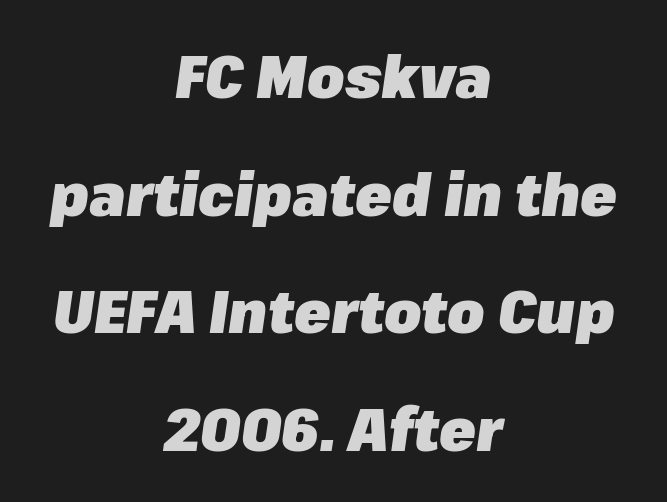
Q: Is the text bold? A: Yes.
Q: Is the text italic (slanted)? A: Yes, it leans right by about 8 degrees.
Q: Is the text underlined? A: No.
Q: How is the paragraph aligned? A: Centered.
Q: Is the spacing between letters normal or unusually wide? A: Normal.
Q: Is the spacing between lines tight, normal or loose? A: Loose.
Q: Width (condensed, normal, or wide)? A: Normal.
Q: Stroke contrast? A: Low.
Q: x-height? A: Medium.
Q: Monospaced? A: No.
